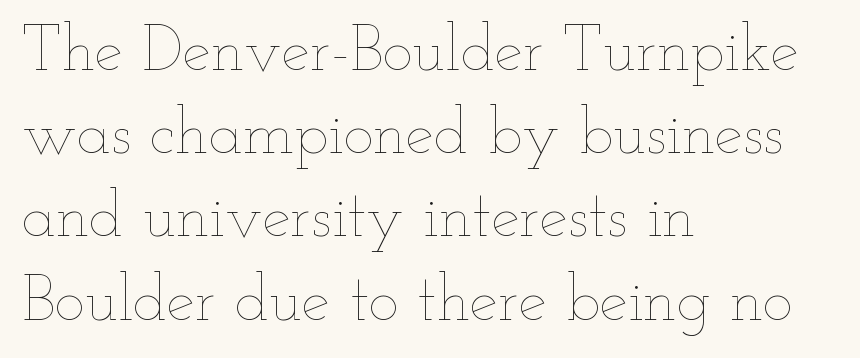
{"italic": "no", "bold": "no", "weight": "thin", "width": "wide", "stroke_contrast": "low", "x_height": "small", "monospaced": "no", "underline": "no", "align": "left", "line_spacing": "normal", "line_spacing_ratio": 1.3, "letter_spacing": "normal", "letter_spacing_em": 0.0, "glyph_px": 64}
